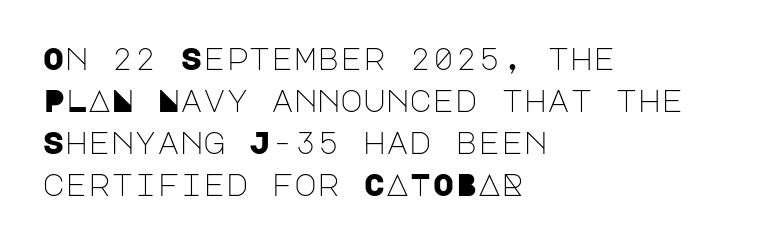
Honestly, the letter spacing is just normal — you wouldn't notice it. Is there any slant? The stems are plumb. This sample uses a sans-serif face. Casual observation: everything's shoved over to the left.
